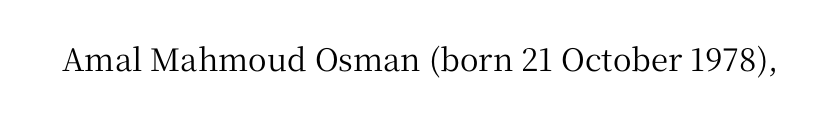
Q: Is the text italic (slanted)? A: No, it is upright.
Q: Is the typeface a serif or a sans-serif typeface? A: Serif.
Q: Is the text underlined? A: No.
Q: Is the spacing between letters normal or unusually wide? A: Normal.
Q: Width (condensed, normal, or wide)? A: Normal.
Q: Stroke contrast? A: Medium.
Q: x-height? A: Medium.
Q: Monospaced? A: No.
